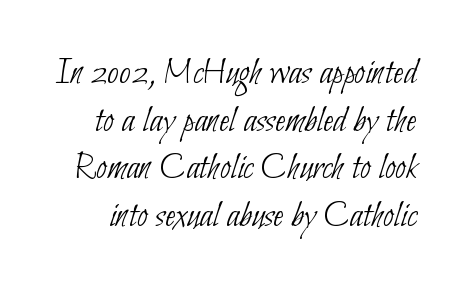
{"serif": "no", "bold": "no", "weight": "thin", "width": "condensed", "stroke_contrast": "low", "x_height": "small", "monospaced": "no", "underline": "no", "line_spacing_ratio": 1.22, "letter_spacing": "normal", "letter_spacing_em": 0.0, "glyph_px": 39}
